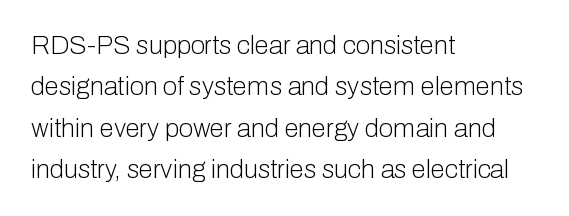
The image shows 26 px text type, upright; set left-aligned, normal line spacing (1.59x), normal letter spacing, not underlined.
